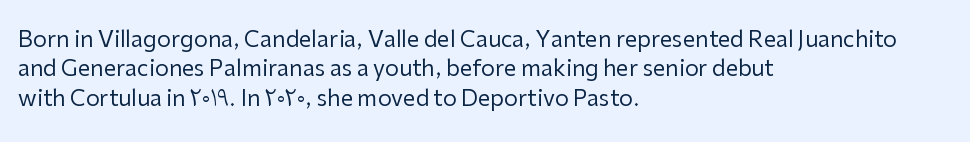
Caption: face not bold, strokes unweighted. Whoever set this chose a conventional vertical rhythm. This sample uses plain, unmodified letter spacing. The lettering stays uniformly vertical, giving the passage a roman look. Rule under the text: the space is simply empty.
